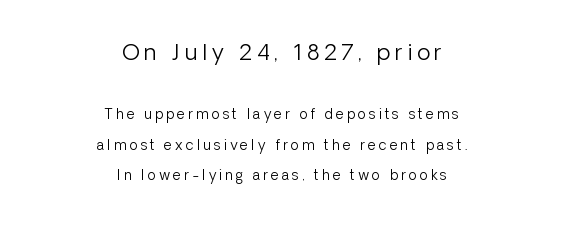
{"italic": "no", "bold": "no", "underline": "no", "align": "center", "line_spacing": "loose", "line_spacing_ratio": 2.17, "letter_spacing": "wide", "letter_spacing_em": 0.21, "larger_block": "first", "size_ratio": 1.57, "glyph_px": 22}
